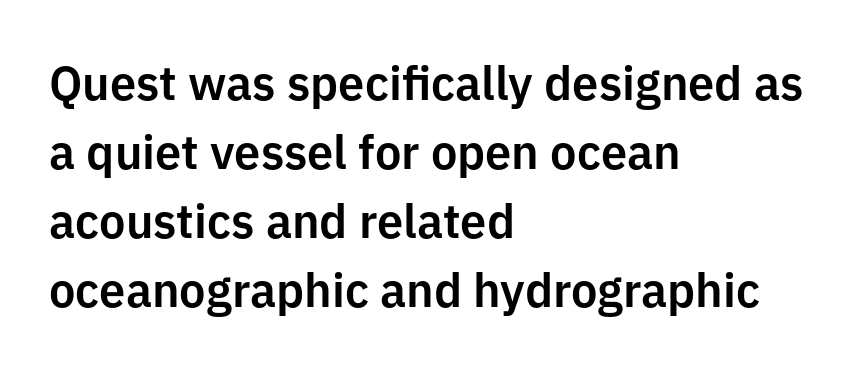
{"serif": "no", "italic": "no", "width": "normal", "stroke_contrast": "low", "x_height": "medium", "monospaced": "no", "underline": "no", "align": "left", "line_spacing": "normal", "line_spacing_ratio": 1.47, "letter_spacing": "normal", "letter_spacing_em": 0.0, "glyph_px": 47}
